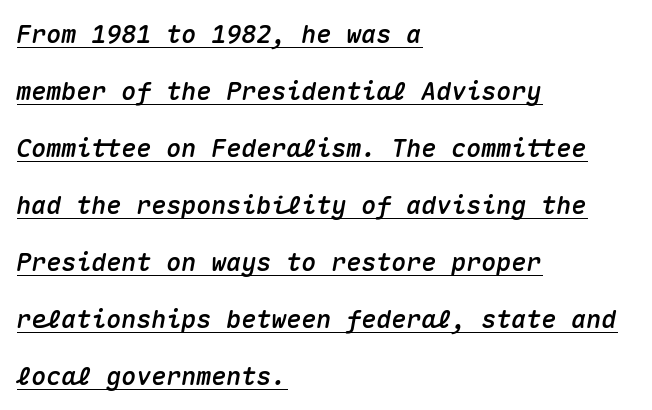
A typographer would call this underscored text. Alignment: flush left. A typesetter would mark this as italic. Compared with typical body copy, the letter spacing here is the same. Leading: increased.
